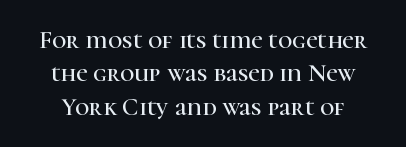
The image shows 25 px text type, upright; set normal line spacing (1.34x), normal letter spacing, not underlined.
